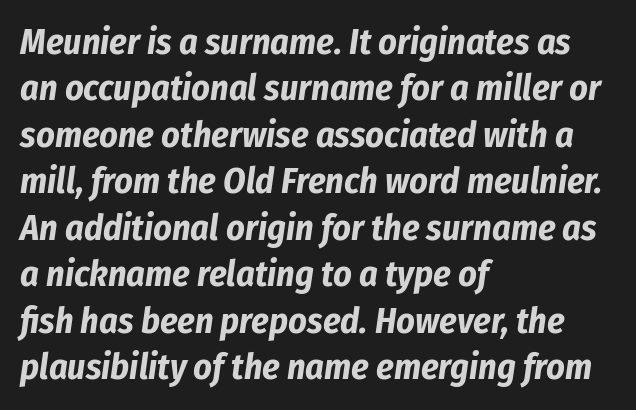
The image shows 36 px bold, condensed type, italic (leaning right); set left-aligned, normal line spacing (1.29x), normal letter spacing, not underlined; low stroke contrast and a medium x-height.
